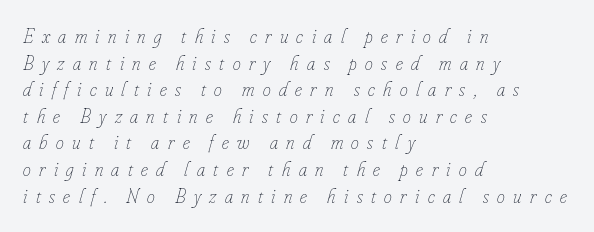
Q: Is the text bold? A: No.
Q: Is the text italic (slanted)? A: Yes, it leans right by about 16 degrees.
Q: Is the text underlined? A: No.
Q: How is the paragraph aligned? A: Left-aligned.
Q: Is the spacing between letters normal or unusually wide? A: Unusually wide.
Q: Is the spacing between lines tight, normal or loose? A: Normal.
